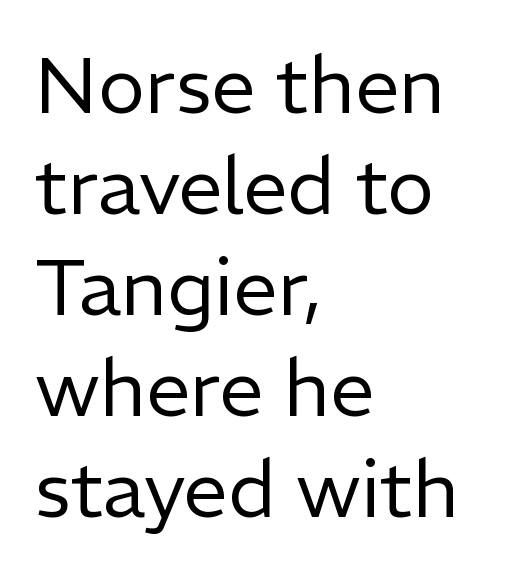
{"serif": "no", "italic": "no", "bold": "no", "weight": "regular", "width": "normal", "stroke_contrast": "low", "x_height": "medium", "monospaced": "no", "underline": "no", "align": "left", "line_spacing": "normal", "line_spacing_ratio": 1.28, "letter_spacing": "normal", "letter_spacing_em": 0.0, "glyph_px": 79}
